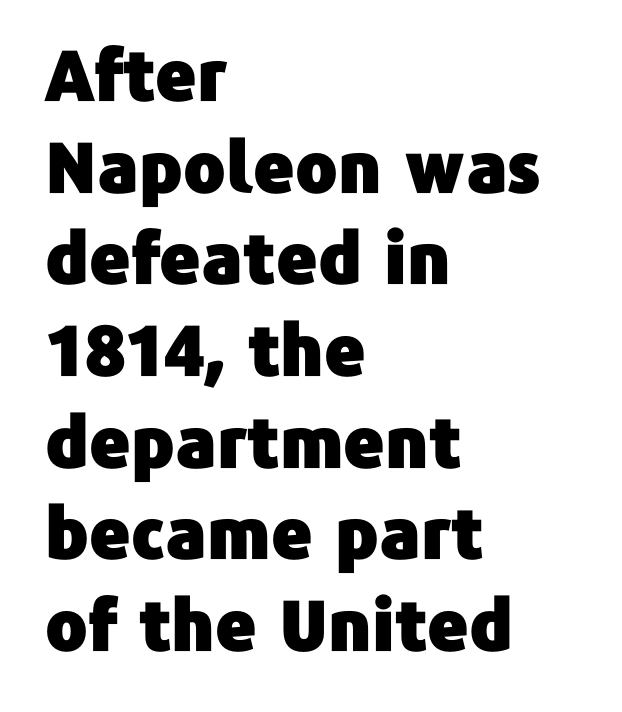
{"serif": "no", "italic": "no", "width": "normal", "stroke_contrast": "low", "x_height": "medium", "monospaced": "no", "underline": "no", "align": "left", "line_spacing": "normal", "line_spacing_ratio": 1.31, "letter_spacing": "normal", "letter_spacing_em": 0.0, "glyph_px": 70}
